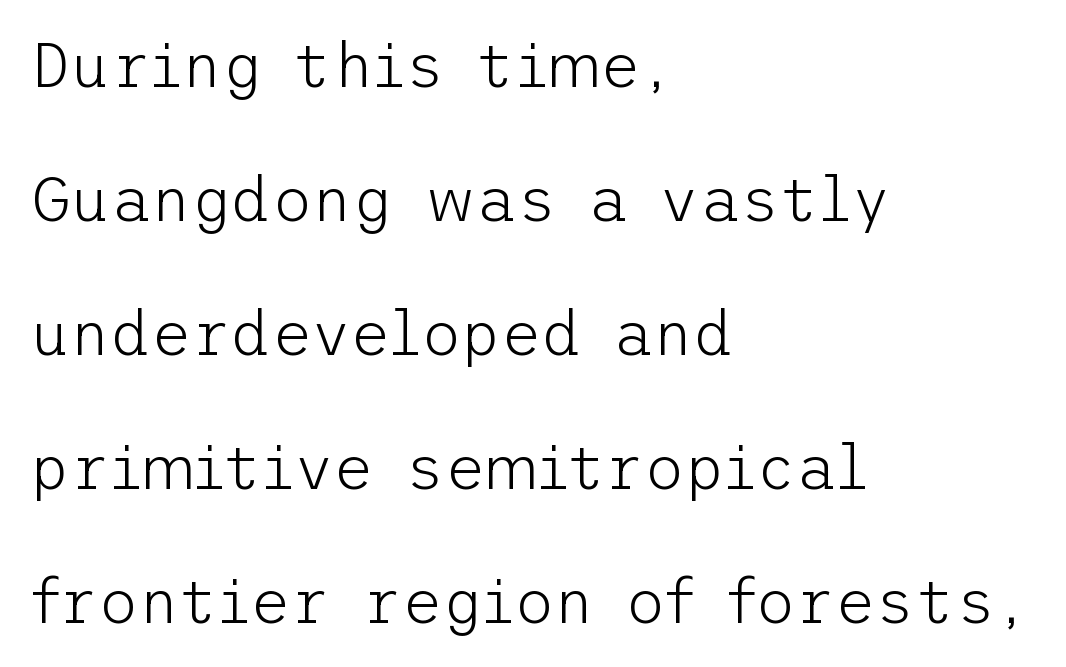
Weight class: somewhere from thin through regular. Type without underlining. Every stem runs plumb, perpendicular to the baseline. The tracking reads as untouched default to a designer's eye. The block of text is sparse from top to bottom, with ample space between rows. No feet cap the strokes, marking this as sans-serif type.
